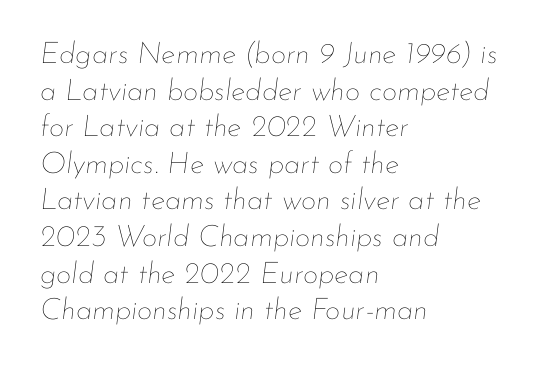
The image shows 30 px thin type, italic (leaning right); set left-aligned, line spacing 1.22x, normal letter spacing, not underlined; low stroke contrast and a small x-height.
